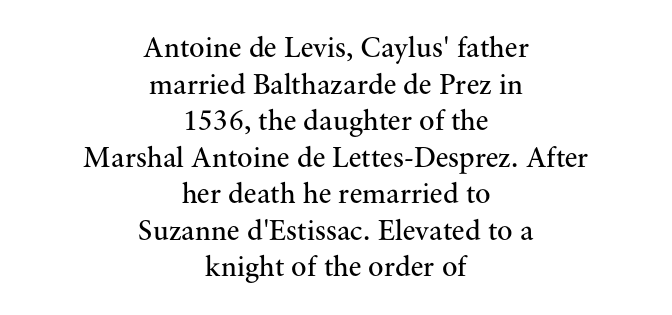
The image shows 29 px regular-weight serif type, upright; set centered, normal line spacing (1.26x), normal letter spacing, not underlined; medium stroke contrast and a small x-height.
